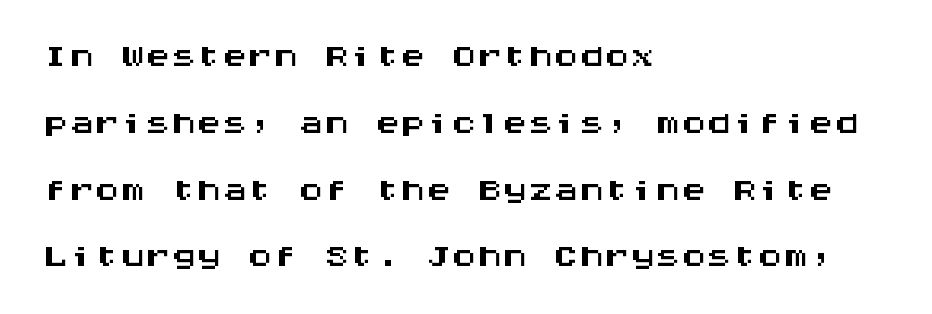
Leading matches the norm, producing a regular column. A roman cut, with each character standing at attention. A typesetter would call this monospace, since all characters share one set width. Is the block centered? No — it sits flush against the left margin. Glyph-to-glyph distance matches everyday printed text.
